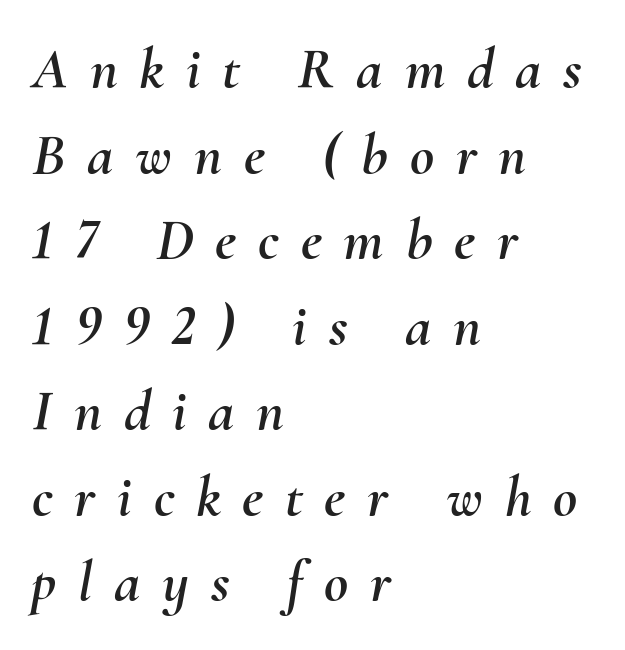
{"italic": "yes", "lean": "right", "slant_degrees": 10, "width": "normal", "stroke_contrast": "medium", "x_height": "small", "monospaced": "no", "underline": "no", "align": "left", "line_spacing": "normal", "line_spacing_ratio": 1.45, "letter_spacing": "wide", "letter_spacing_em": 0.37, "glyph_px": 59}
